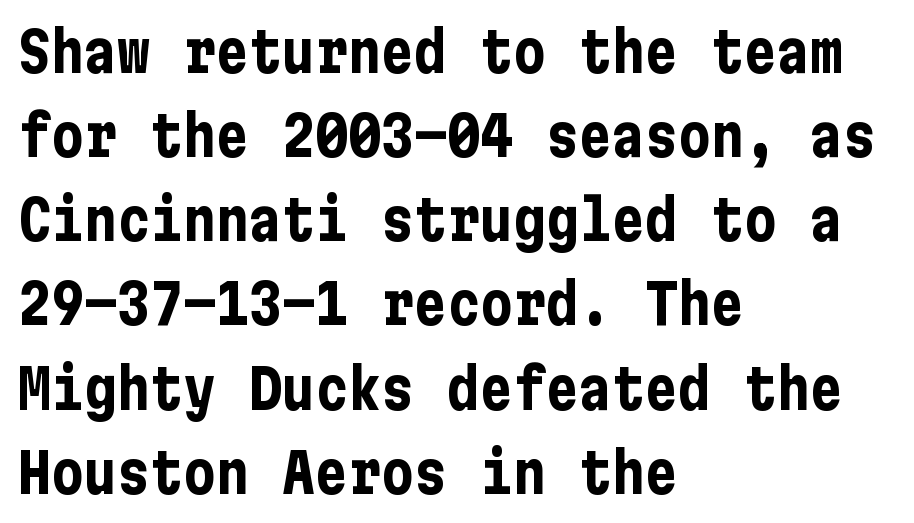
The image shows 55 px bold, condensed sans-serif type, upright; set left-aligned, normal line spacing (1.53x), normal letter spacing, not underlined; low stroke contrast and a medium x-height.
